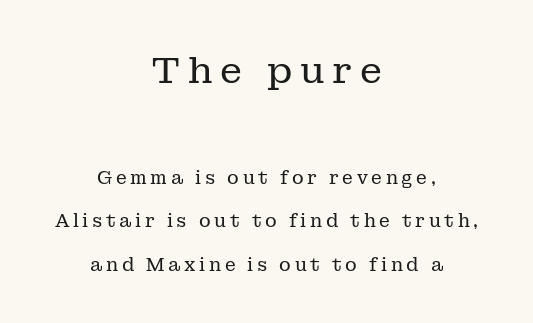
{"serif": "yes", "italic": "no", "bold": "no", "weight": "regular", "width": "normal", "stroke_contrast": "low", "x_height": "medium", "monospaced": "no", "underline": "no", "align": "center", "line_spacing": "loose", "line_spacing_ratio": 2.43, "letter_spacing": "wide", "letter_spacing_em": 0.2, "larger_block": "first", "size_ratio": 2.06, "glyph_px": 37}
